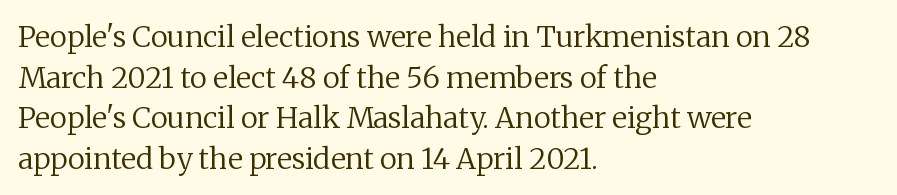
The image shows 29 px regular-weight serif type, upright; set left-aligned, normal line spacing (1.4x), normal letter spacing, not underlined; low stroke contrast and a medium x-height.
